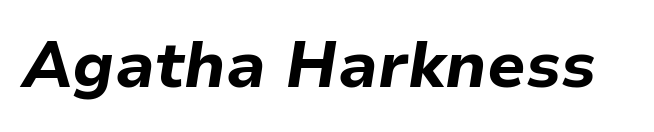
{"italic": "yes", "lean": "right", "slant_degrees": 9, "bold": "yes", "weight": "bold", "width": "normal", "stroke_contrast": "low", "x_height": "medium", "monospaced": "no", "underline": "no", "letter_spacing": "normal", "letter_spacing_em": 0.0, "glyph_px": 64}
